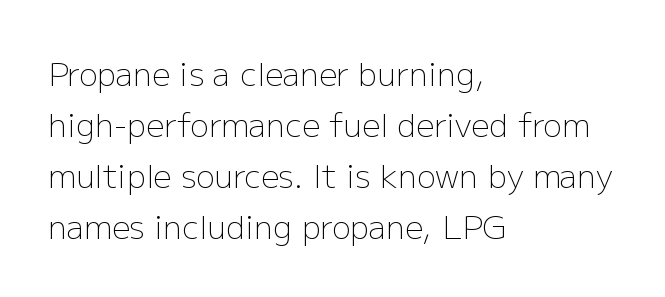
{"serif": "no", "italic": "no", "bold": "no", "weight": "light", "width": "normal", "stroke_contrast": "low", "x_height": "medium", "monospaced": "no", "underline": "no", "align": "left", "line_spacing": "normal", "line_spacing_ratio": 1.59, "letter_spacing": "normal", "letter_spacing_em": 0.0, "glyph_px": 32}
